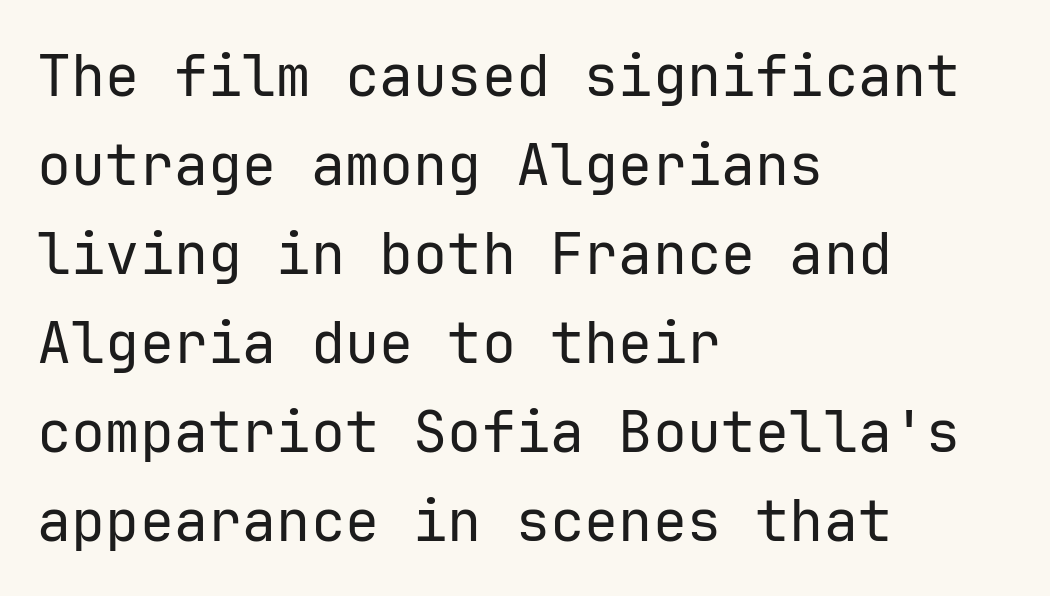
Rule under the text: the space is simply empty. There is no visible air inserted between adjacent glyphs. The letterforms sit at book weight or below. Each new line begins a customary step beneath the previous one.
